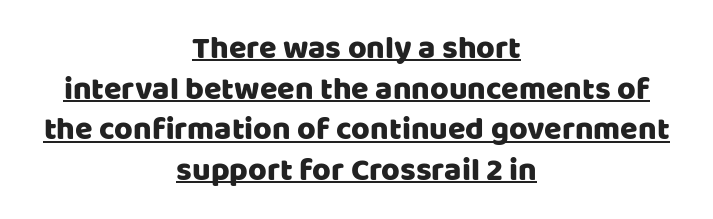
The image shows 32 px sans-serif type, upright; set centered, normal line spacing (1.27x), normal letter spacing, underlined; low stroke contrast and a large x-height.
